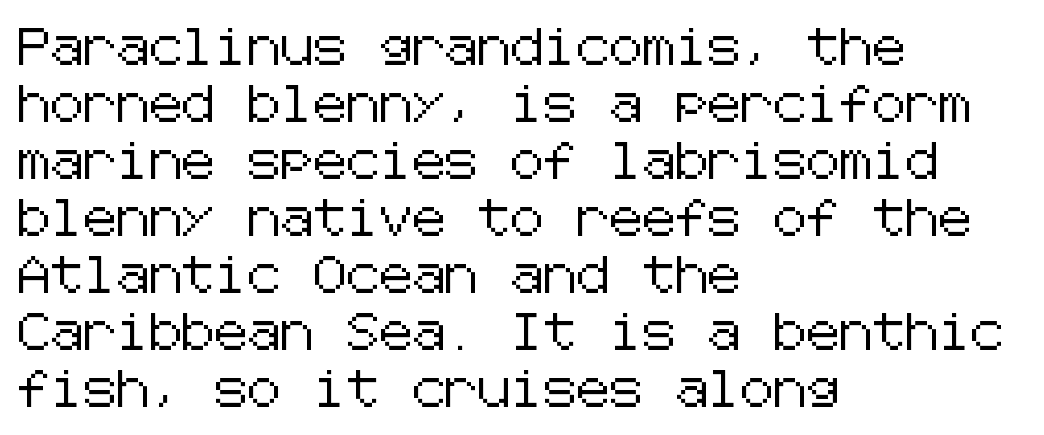
{"serif": "no", "italic": "no", "width": "normal", "stroke_contrast": "low", "x_height": "medium", "underline": "no", "align": "left", "line_spacing": "normal", "line_spacing_ratio": 1.54, "letter_spacing": "normal", "letter_spacing_em": 0.0, "glyph_px": 37}
